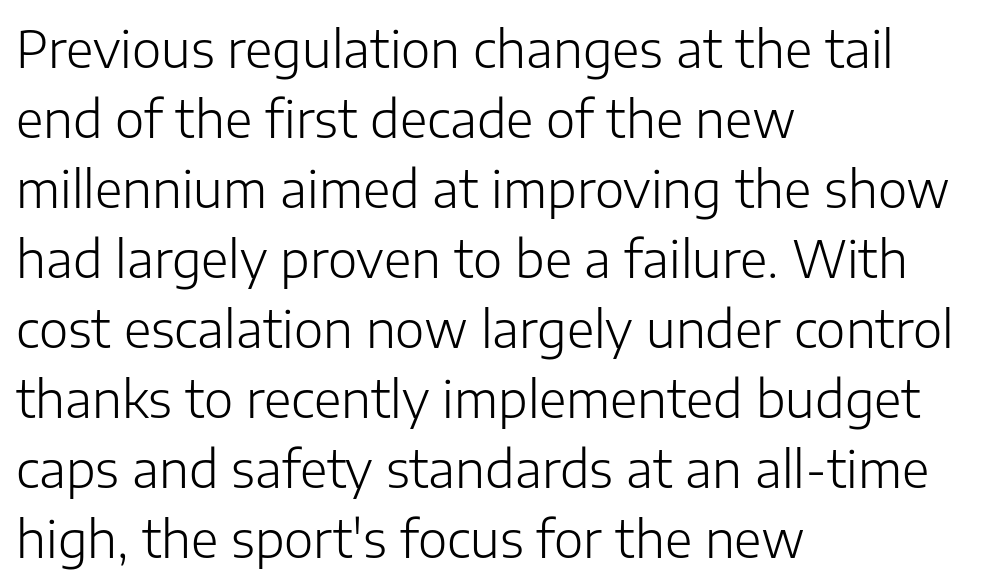
Q: Is the text bold? A: No.
Q: Is the text italic (slanted)? A: No, it is upright.
Q: Is the typeface a serif or a sans-serif typeface? A: Sans-serif.
Q: Is the text underlined? A: No.
Q: How is the paragraph aligned? A: Left-aligned.
Q: Is the spacing between letters normal or unusually wide? A: Normal.
Q: Is the spacing between lines tight, normal or loose? A: Normal.
Q: Width (condensed, normal, or wide)? A: Normal.
Q: Stroke contrast? A: Low.
Q: x-height? A: Medium.
Q: Monospaced? A: No.
